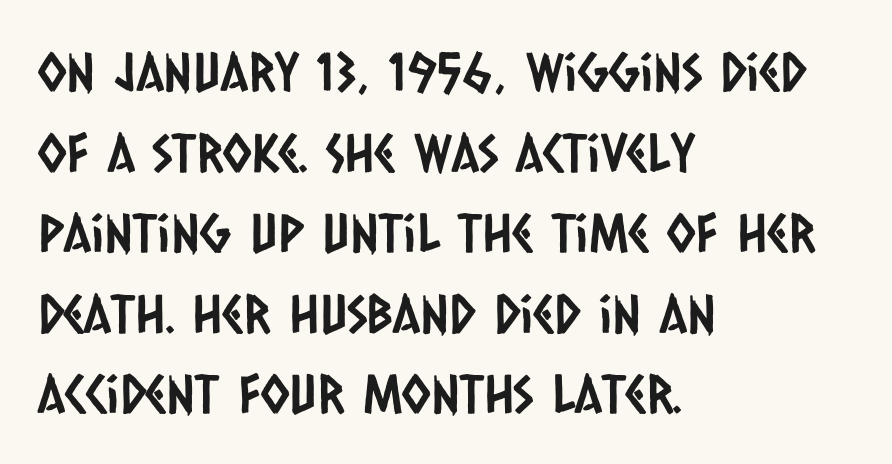
If you measured baseline to baseline, you'd find a middling distance. The area under the type is left untouched. Each letter keeps its own natural width here, so spacing adapts to shape. The text block is weighted toward the left margin, trailing off unevenly rightward.
